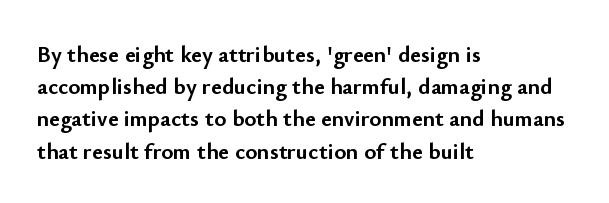
Teacher's note: observe the even left margin — that is flush-left alignment. Tracking here is standard; glyphs follow each other at the usual distance. Horizontal bands of white between lines are of average thickness. Is the type bold? Yes — the strokes are clearly thick and heavy. This is the regular roman posture of the typeface.
